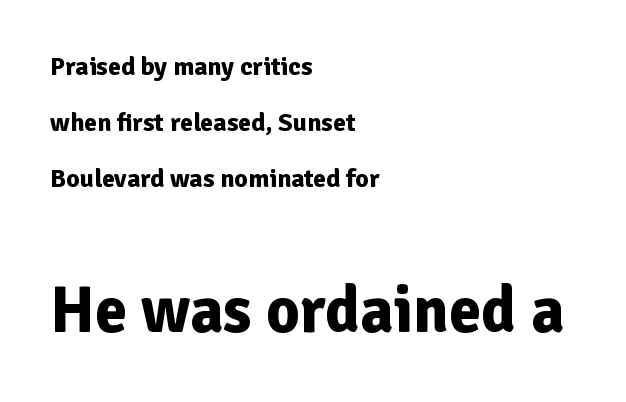
Q: Is the text bold? A: Yes.
Q: Is the text italic (slanted)? A: No, it is upright.
Q: Is the typeface a serif or a sans-serif typeface? A: Sans-serif.
Q: Is the text underlined? A: No.
Q: How is the paragraph aligned? A: Left-aligned.
Q: Is the spacing between letters normal or unusually wide? A: Normal.
Q: Is the spacing between lines tight, normal or loose? A: Loose.
Q: Which block of text is set in a larger size, the first (top) or the second (bottom)? A: The second (bottom) one.
Q: Width (condensed, normal, or wide)? A: Normal.
Q: Stroke contrast? A: Low.
Q: x-height? A: Medium.
Q: Monospaced? A: No.
